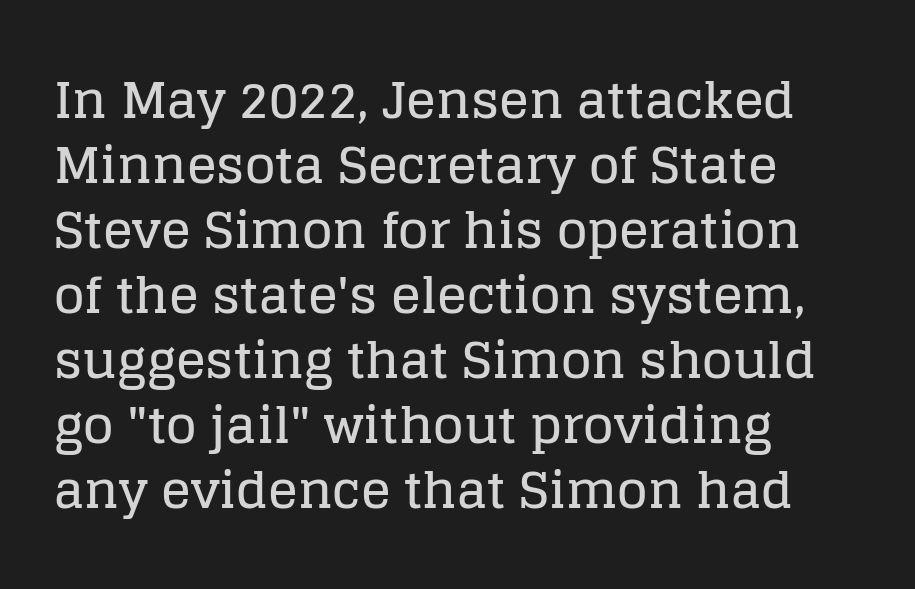
Q: Is the text italic (slanted)? A: No, it is upright.
Q: Is the typeface a serif or a sans-serif typeface? A: Serif.
Q: Is the text underlined? A: No.
Q: How is the paragraph aligned? A: Left-aligned.
Q: Is the spacing between letters normal or unusually wide? A: Normal.
Q: Is the spacing between lines tight, normal or loose? A: Normal.
Q: Width (condensed, normal, or wide)? A: Normal.
Q: Stroke contrast? A: Low.
Q: x-height? A: Large.
Q: Monospaced? A: No.
